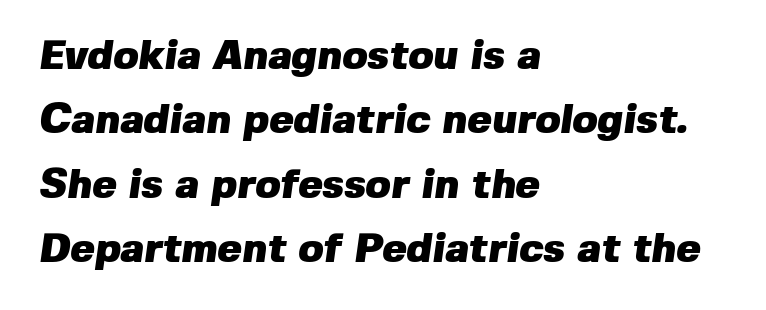
The image shows 41 px heavy sans-serif type; set left-aligned, normal line spacing (1.57x), normal letter spacing, not underlined; low stroke contrast and a medium x-height.
